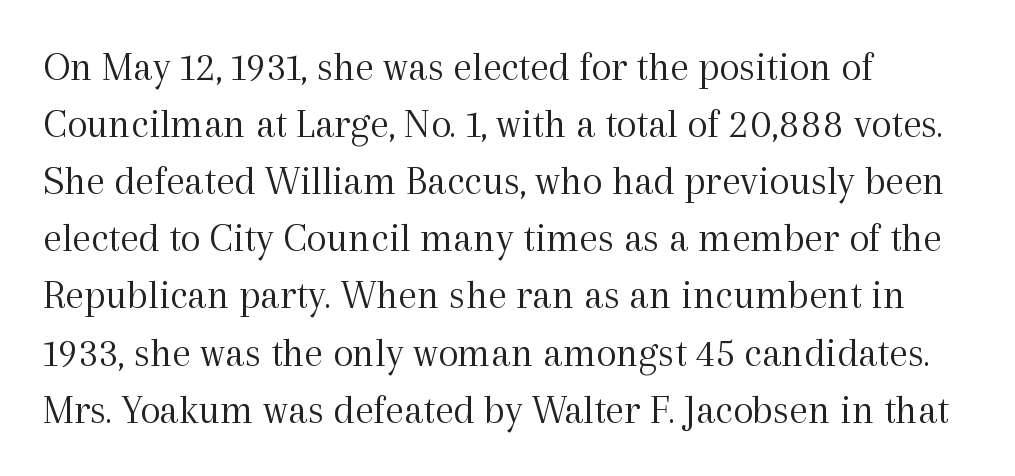
Q: Is the text bold? A: No.
Q: Is the text italic (slanted)? A: No, it is upright.
Q: Is the typeface a serif or a sans-serif typeface? A: Serif.
Q: Is the text underlined? A: No.
Q: How is the paragraph aligned? A: Left-aligned.
Q: Is the spacing between letters normal or unusually wide? A: Normal.
Q: Is the spacing between lines tight, normal or loose? A: Normal.
Q: Width (condensed, normal, or wide)? A: Normal.
Q: x-height? A: Medium.
Q: Monospaced? A: No.
